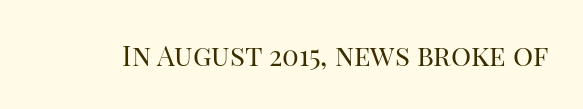
You could call the tracking neutral — neither tight nor loose. The strokes carry an ordinary text weight at most. Rendered with straight, roman letterforms. To sum up the face: it has serifs. Underline: absent.
